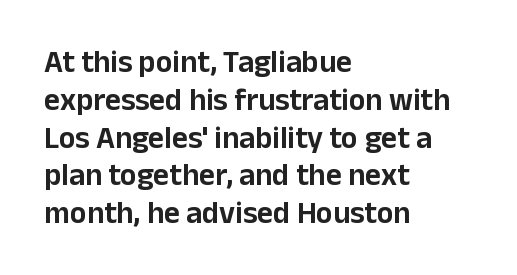
{"serif": "no", "italic": "no", "width": "normal", "stroke_contrast": "low", "x_height": "medium", "monospaced": "no", "underline": "no", "align": "left", "line_spacing_ratio": 1.22, "letter_spacing": "normal", "letter_spacing_em": 0.0, "glyph_px": 31}
